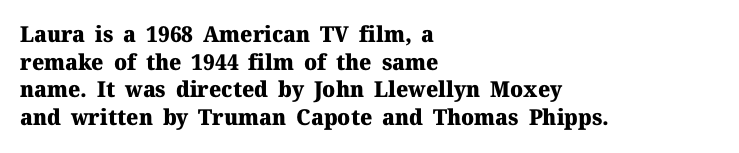
The image shows 22 px bold type, upright; set left-aligned, normal line spacing (1.26x), normal letter spacing, not underlined.
